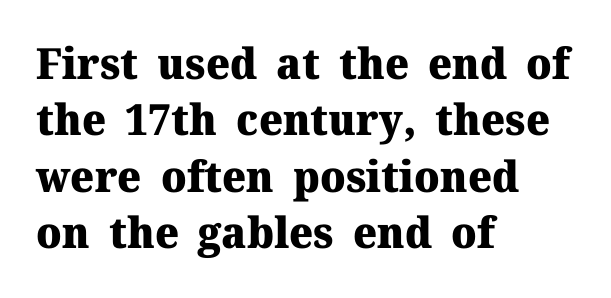
Q: Is the text bold? A: Yes.
Q: Is the text italic (slanted)? A: No, it is upright.
Q: Is the typeface a serif or a sans-serif typeface? A: Serif.
Q: Is the text underlined? A: No.
Q: How is the paragraph aligned? A: Left-aligned.
Q: Is the spacing between letters normal or unusually wide? A: Normal.
Q: Is the spacing between lines tight, normal or loose? A: Normal.
Q: Width (condensed, normal, or wide)? A: Normal.
Q: Stroke contrast? A: Medium.
Q: x-height? A: Medium.
Q: Monospaced? A: No.
